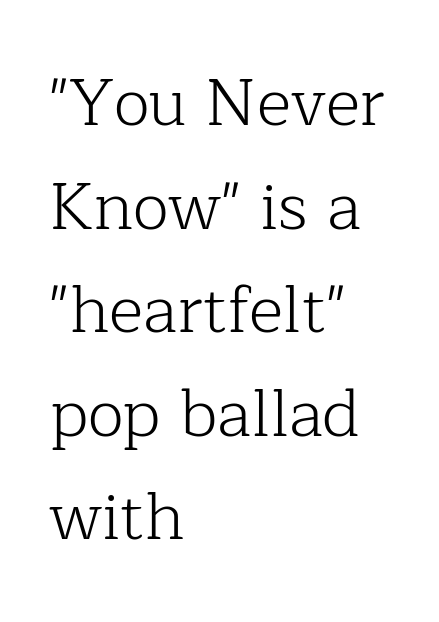
Q: Is the text bold? A: No.
Q: Is the text italic (slanted)? A: No, it is upright.
Q: Is the typeface a serif or a sans-serif typeface? A: Serif.
Q: Is the text underlined? A: No.
Q: How is the paragraph aligned? A: Left-aligned.
Q: Is the spacing between letters normal or unusually wide? A: Normal.
Q: Is the spacing between lines tight, normal or loose? A: Normal.
Q: Width (condensed, normal, or wide)? A: Normal.
Q: Stroke contrast? A: Low.
Q: x-height? A: Medium.
Q: Monospaced? A: No.
